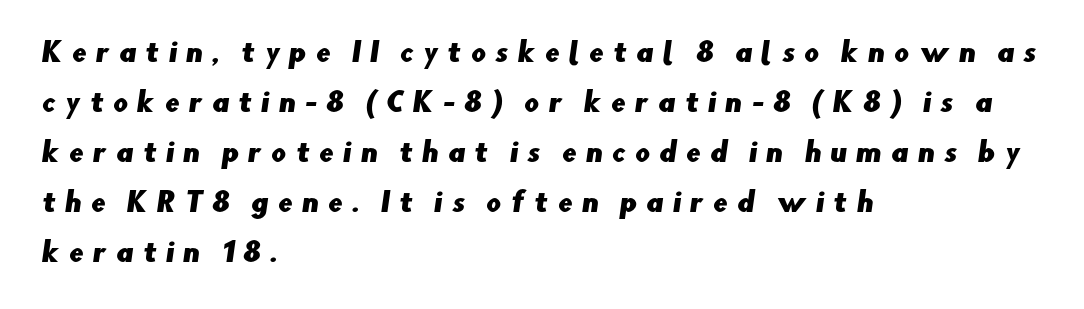
The image shows 26 px text type; set left-aligned, loose line spacing (1.92x), unusually wide letter spacing (+0.35 em), not underlined.
